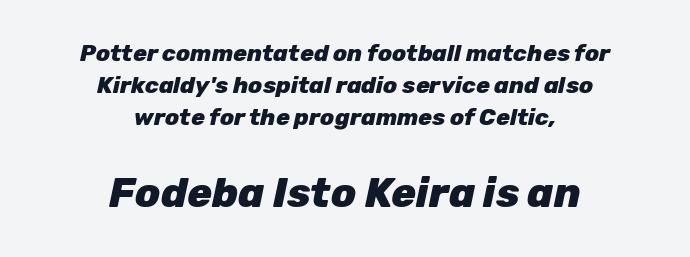
The face used here is proportionally spaced, like ordinary book or web type. These lines were composed using italics. Small over large — that's the arrangement of the two blocks here. Descenders are the only things crossing below the line. Compared with typical paragraphs, the rows here are spaced about the same. Pretty heavy lettering here — definitely bold.
